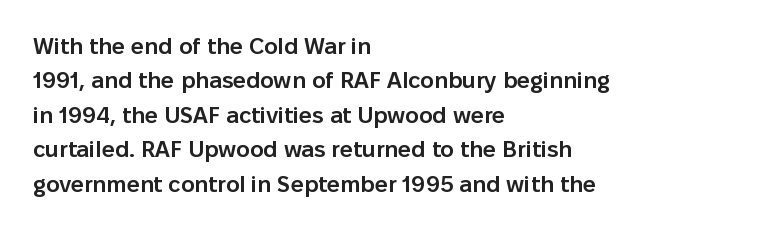
{"italic": "no", "bold": "semi", "underline": "no", "align": "left", "line_spacing": "normal", "line_spacing_ratio": 1.5, "letter_spacing": "normal", "letter_spacing_em": 0.0, "glyph_px": 23}
